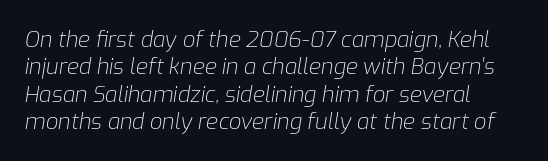
The image shows 22 px text type, italic (leaning right); set left-aligned, line spacing 1.24x, normal letter spacing, not underlined.
